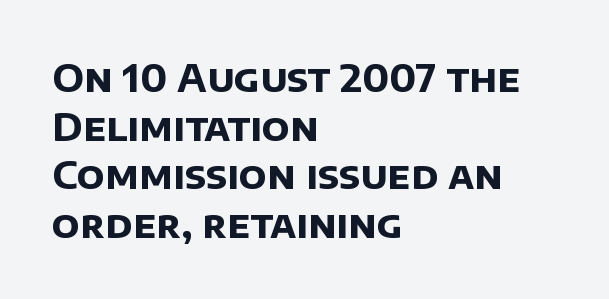
The image shows 38 px bold sans-serif type; set left-aligned, normal line spacing (1.28x), normal letter spacing, not underlined; low stroke contrast and a large x-height.
